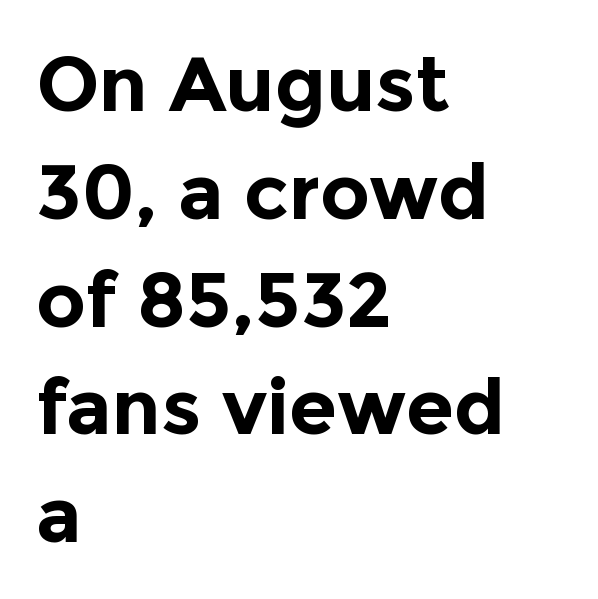
Q: Is the text bold? A: Yes.
Q: Is the text italic (slanted)? A: No, it is upright.
Q: Is the typeface a serif or a sans-serif typeface? A: Sans-serif.
Q: Is the text underlined? A: No.
Q: How is the paragraph aligned? A: Left-aligned.
Q: Is the spacing between letters normal or unusually wide? A: Normal.
Q: Is the spacing between lines tight, normal or loose? A: Normal.
Q: Width (condensed, normal, or wide)? A: Normal.
Q: x-height? A: Medium.
Q: Monospaced? A: No.
